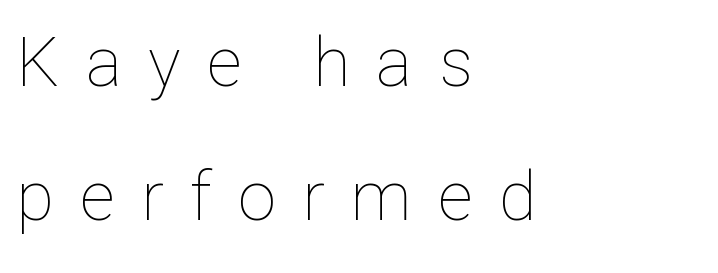
Q: Is the text bold? A: No.
Q: Is the text italic (slanted)? A: No, it is upright.
Q: Is the text underlined? A: No.
Q: How is the paragraph aligned? A: Left-aligned.
Q: Is the spacing between letters normal or unusually wide? A: Unusually wide.
Q: Is the spacing between lines tight, normal or loose? A: Loose.
Q: Width (condensed, normal, or wide)? A: Normal.
Q: Stroke contrast? A: Low.
Q: x-height? A: Medium.
Q: Monospaced? A: No.
